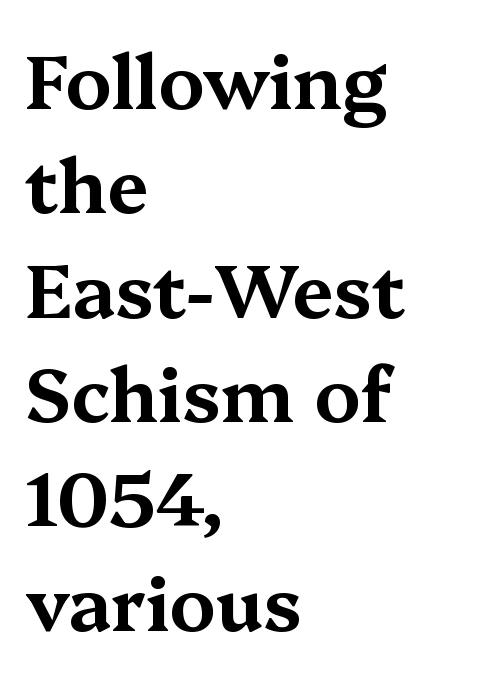
{"serif": "yes", "italic": "no", "width": "wide", "stroke_contrast": "medium", "x_height": "medium", "monospaced": "no", "underline": "no", "align": "left", "line_spacing": "normal", "line_spacing_ratio": 1.41, "letter_spacing": "normal", "letter_spacing_em": 0.0, "glyph_px": 74}
